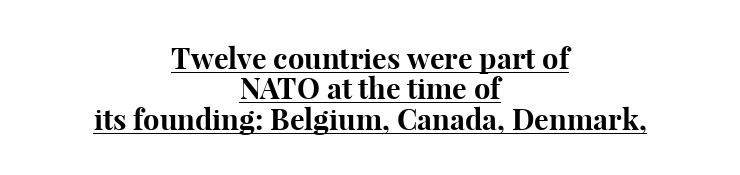
A typesetter would call this proportional, since set widths differ per character. This is serif lettering, the kind often seen in printed books. Does the lettering tilt? It doesn't — this is upright. These lines carry a lot of weight — the face is fully bold.
